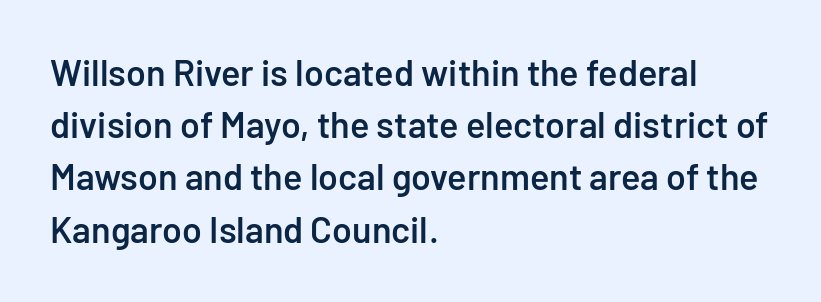
The passage shown is typed in a proportional face where columns would drift. Italic: no, the glyphs are upright roman. A normal amount of white space separates one row of letters from the next. Firm but not heavy-handed strokes: this text is semibold.
